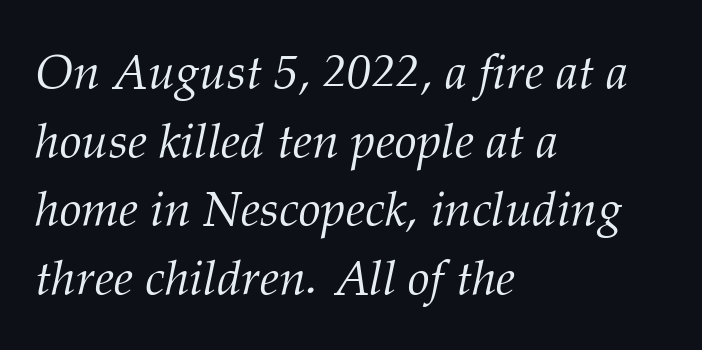
These lines keep a tight, regular rhythm from letter to letter. A student would call this left alignment; a typographer would say flush left, rag right. Does the lettering tilt? It does — this is italic. Honestly, the row spacing looks completely unremarkable.
